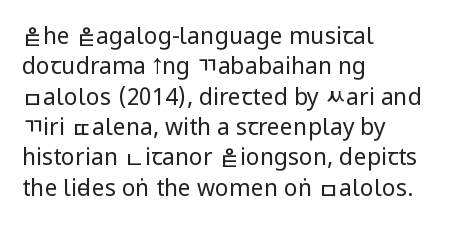
The space directly below the letters is spotless. Caption: standard tracking, unaltered. Vertically, the passage feels balanced, rows spaced as you'd expect. Does the lettering tilt? It doesn't — this is upright.
